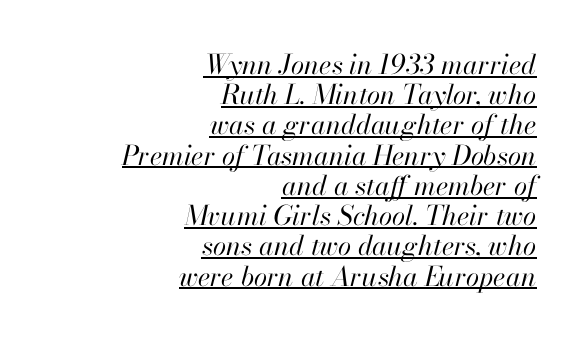
{"italic": "yes", "lean": "right", "slant_degrees": 13, "bold": "no", "underline": "yes", "align": "right", "line_spacing": "tight", "line_spacing_ratio": 1.12, "letter_spacing": "normal", "letter_spacing_em": 0.0, "glyph_px": 27}
